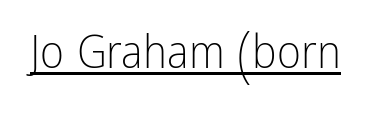
Think of a printed novel: that variable character pitch is what you see here. Has an underline been added? It has. How are the letters spaced? Ordinarily, with no added tracking. Nothing sits at the stroke ends, so this counts as sans-serif.
